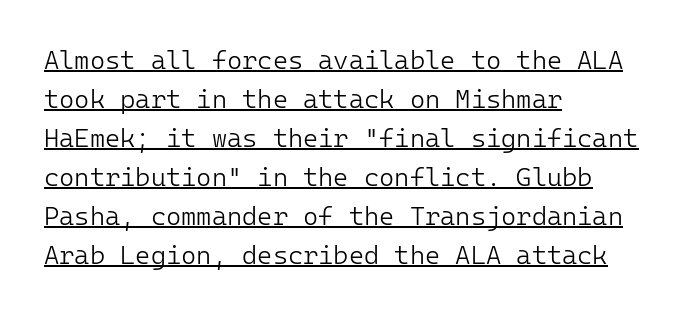
{"italic": "no", "bold": "no", "underline": "yes", "align": "left", "line_spacing": "normal", "line_spacing_ratio": 1.5, "letter_spacing": "normal", "letter_spacing_em": 0.0, "glyph_px": 26}
